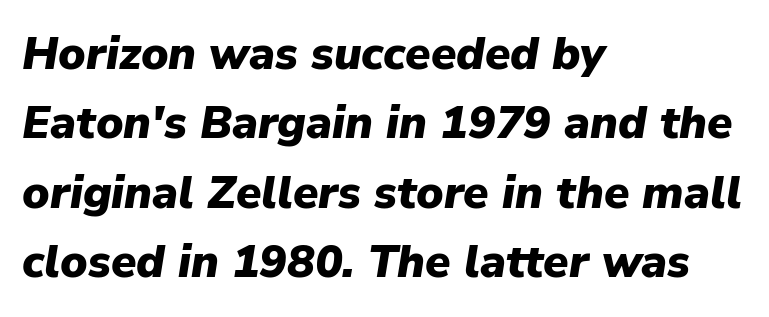
The image shows 46 px heavy type, italic (leaning right); set left-aligned, normal line spacing (1.51x), normal letter spacing, not underlined; low stroke contrast and a medium x-height.
